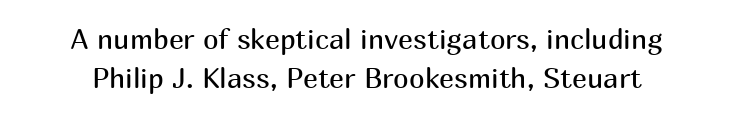
{"serif": "no", "italic": "no", "bold": "no", "weight": "regular", "width": "normal", "stroke_contrast": "medium", "x_height": "medium", "monospaced": "no", "underline": "no", "line_spacing": "normal", "line_spacing_ratio": 1.4, "letter_spacing": "normal", "letter_spacing_em": 0.0, "glyph_px": 28}
